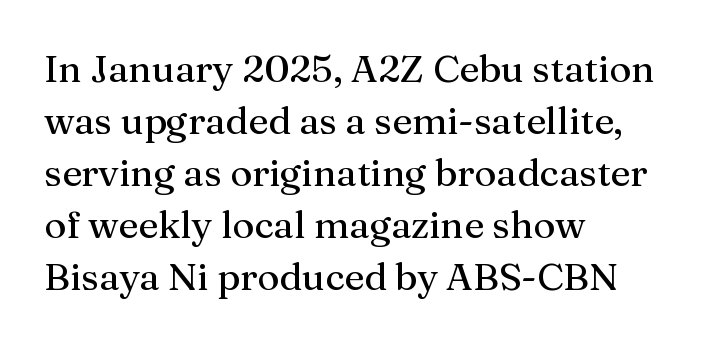
{"serif": "yes", "italic": "no", "width": "normal", "stroke_contrast": "medium", "x_height": "medium", "monospaced": "no", "underline": "no", "align": "left", "line_spacing": "normal", "line_spacing_ratio": 1.37, "letter_spacing": "normal", "letter_spacing_em": 0.0, "glyph_px": 38}
